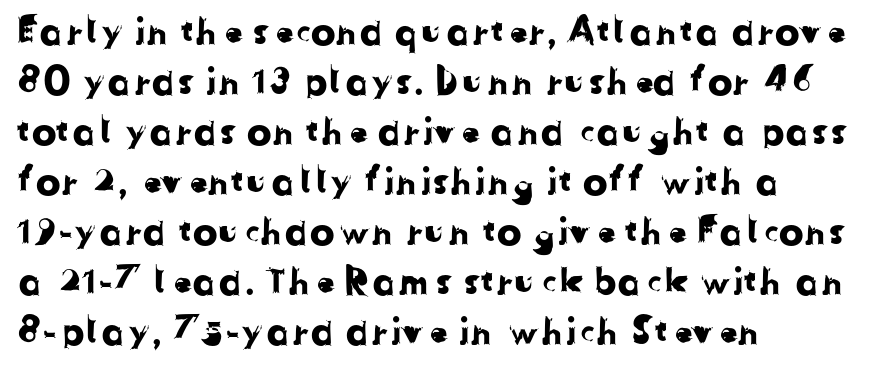
Q: Is the typeface a serif or a sans-serif typeface? A: Sans-serif.
Q: Is the text underlined? A: No.
Q: How is the paragraph aligned? A: Left-aligned.
Q: Is the spacing between letters normal or unusually wide? A: Normal.
Q: Is the spacing between lines tight, normal or loose? A: Normal.
Q: Width (condensed, normal, or wide)? A: Normal.
Q: Stroke contrast? A: Low.
Q: x-height? A: Medium.
Q: Monospaced? A: No.
